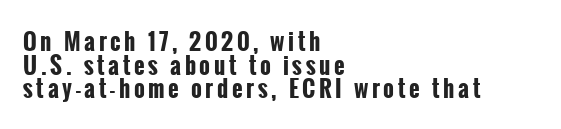
{"italic": "no", "bold": "yes", "underline": "no", "align": "left", "line_spacing": "tight", "line_spacing_ratio": 1.03, "glyph_px": 23}
